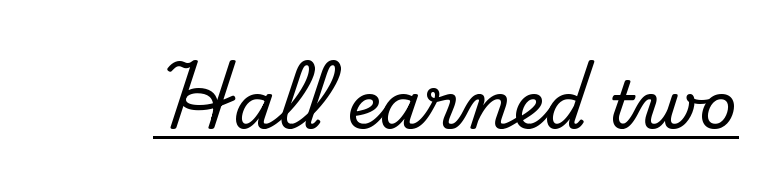
Q: Is the text italic (slanted)? A: Yes.
Q: Is the typeface a serif or a sans-serif typeface? A: Serif.
Q: Is the text underlined? A: Yes.
Q: Is the spacing between letters normal or unusually wide? A: Normal.
Q: Width (condensed, normal, or wide)? A: Normal.
Q: Stroke contrast? A: Low.
Q: x-height? A: Small.
Q: Monospaced? A: No.
